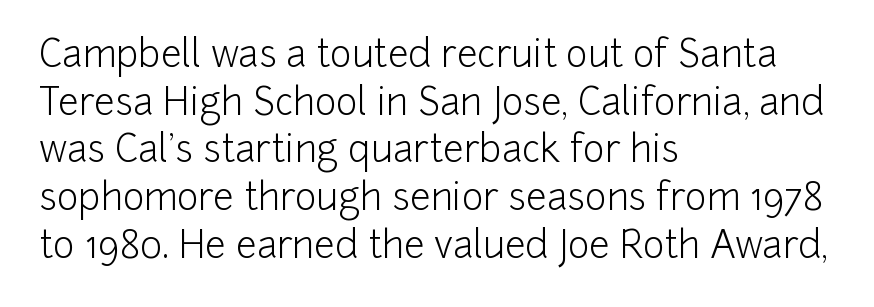
The image shows 37 px light sans-serif type, upright; set left-aligned, normal line spacing (1.29x), normal letter spacing, not underlined; low stroke contrast and a medium x-height.
